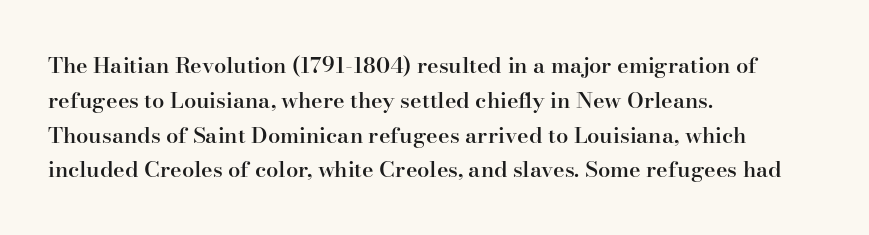
Firm but not heavy-handed strokes: this text is semibold. The specimen omits any rule beneath the text block's lines. Ordinary non-slanted type is in use. Each new line begins a customary step beneath the previous one. The line texture is even and compact thanks to regular tracking.
